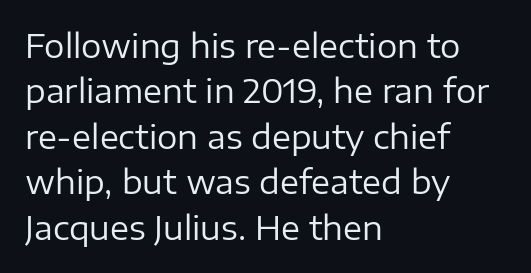
Q: Is the text bold? A: No.
Q: Is the text italic (slanted)? A: No, it is upright.
Q: Is the typeface a serif or a sans-serif typeface? A: Sans-serif.
Q: Is the text underlined? A: No.
Q: How is the paragraph aligned? A: Left-aligned.
Q: Is the spacing between letters normal or unusually wide? A: Normal.
Q: Is the spacing between lines tight, normal or loose? A: Normal.
Q: Width (condensed, normal, or wide)? A: Normal.
Q: Stroke contrast? A: Low.
Q: x-height? A: Medium.
Q: Monospaced? A: No.
